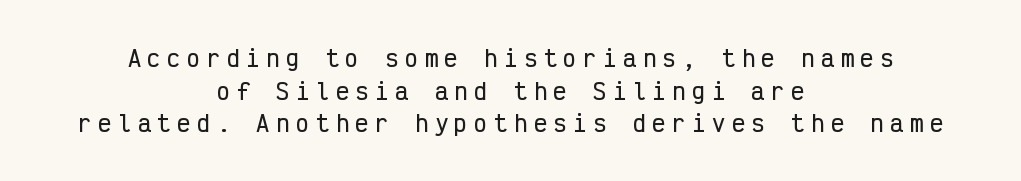
{"italic": "no", "underline": "no", "align": "center", "line_spacing": "normal", "line_spacing_ratio": 1.48, "letter_spacing": "wide", "letter_spacing_em": 0.3, "glyph_px": 22}
